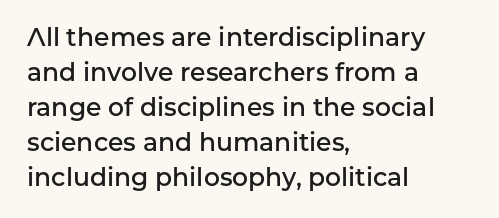
{"italic": "no", "bold": "semi", "underline": "no", "align": "left", "line_spacing": "normal", "line_spacing_ratio": 1.4, "letter_spacing": "normal", "letter_spacing_em": 0.0, "glyph_px": 25}
